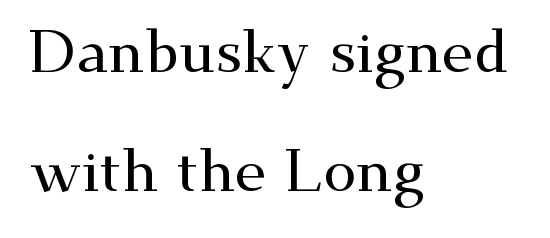
The image shows 60 px wide serif type, upright; set left-aligned, loose line spacing (1.98x), normal letter spacing, not underlined; medium stroke contrast and a small x-height.
